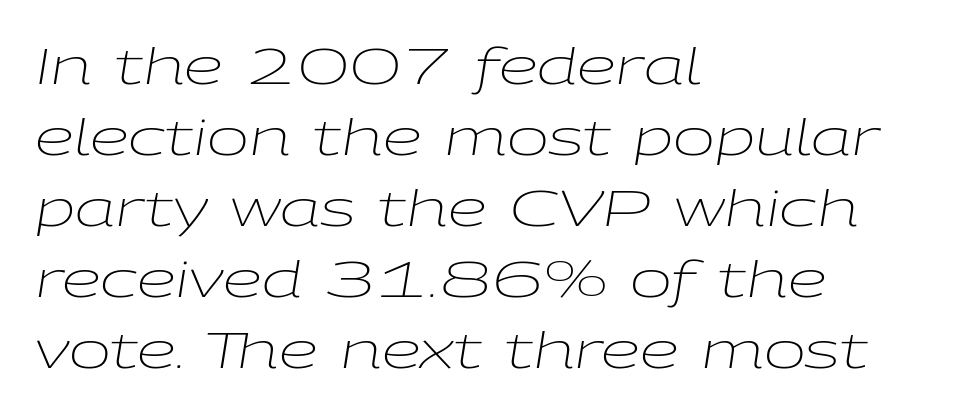
Q: Is the text bold? A: No.
Q: Is the text italic (slanted)? A: Yes, it leans right by about 9 degrees.
Q: Is the text underlined? A: No.
Q: How is the paragraph aligned? A: Left-aligned.
Q: Is the spacing between letters normal or unusually wide? A: Normal.
Q: Is the spacing between lines tight, normal or loose? A: Normal.
Q: Width (condensed, normal, or wide)? A: Wide.
Q: Stroke contrast? A: Low.
Q: x-height? A: Medium.
Q: Monospaced? A: No.
